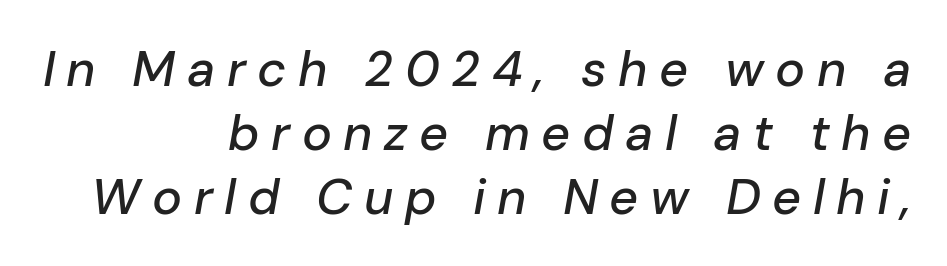
{"italic": "yes", "lean": "right", "slant_degrees": 10, "width": "normal", "stroke_contrast": "low", "x_height": "medium", "monospaced": "no", "underline": "no", "align": "right", "line_spacing": "normal", "line_spacing_ratio": 1.28, "letter_spacing": "wide", "letter_spacing_em": 0.23, "glyph_px": 50}
